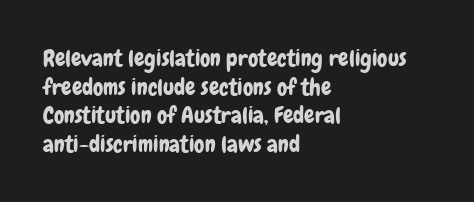
Each line starts at the same left margin while the right side varies. This sample uses plain, unmodified letter spacing. Only glyphs here, with clear space below each row. The letters stand upright; this is a roman face.
